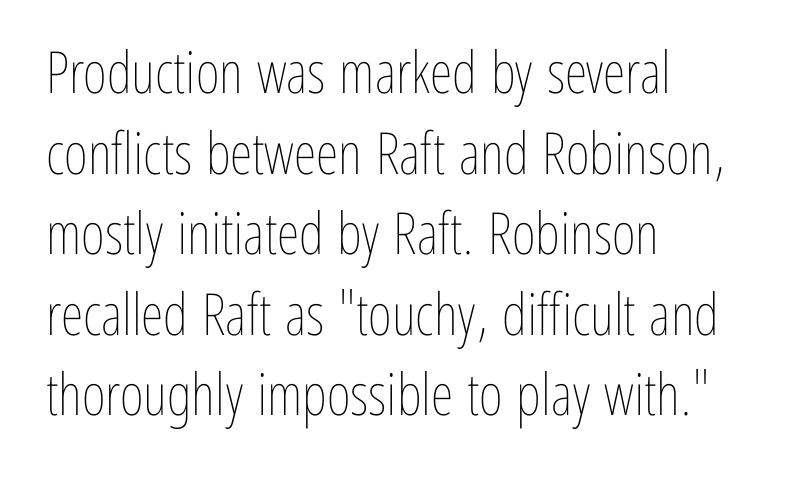
Q: Is the text bold? A: No.
Q: Is the text italic (slanted)? A: No, it is upright.
Q: Is the text underlined? A: No.
Q: How is the paragraph aligned? A: Left-aligned.
Q: Is the spacing between letters normal or unusually wide? A: Normal.
Q: Is the spacing between lines tight, normal or loose? A: Normal.
Q: Width (condensed, normal, or wide)? A: Condensed.
Q: Stroke contrast? A: Low.
Q: x-height? A: Medium.
Q: Monospaced? A: No.
